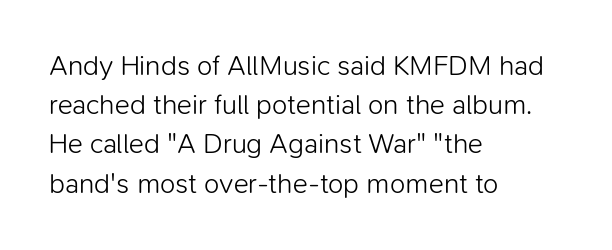
Q: Is the text bold? A: No.
Q: Is the text italic (slanted)? A: No, it is upright.
Q: Is the typeface a serif or a sans-serif typeface? A: Sans-serif.
Q: Is the text underlined? A: No.
Q: How is the paragraph aligned? A: Left-aligned.
Q: Is the spacing between letters normal or unusually wide? A: Normal.
Q: Is the spacing between lines tight, normal or loose? A: Normal.
Q: Width (condensed, normal, or wide)? A: Normal.
Q: Stroke contrast? A: Low.
Q: x-height? A: Medium.
Q: Monospaced? A: No.
